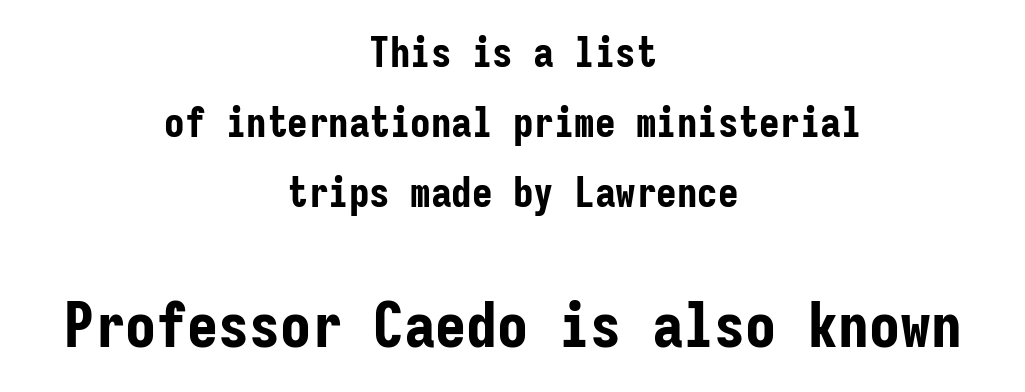
The image shows 62 px bold, condensed sans-serif type, upright, monospaced; set centered, line spacing 1.71x, normal letter spacing, not underlined; the second (bottom) block is 1.51x larger; low stroke contrast and a medium x-height.
